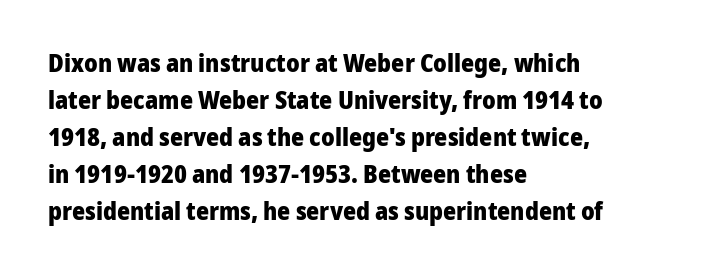
{"italic": "no", "bold": "yes", "underline": "no", "align": "left", "line_spacing": "normal", "line_spacing_ratio": 1.48, "letter_spacing": "normal", "letter_spacing_em": 0.0, "glyph_px": 25}
